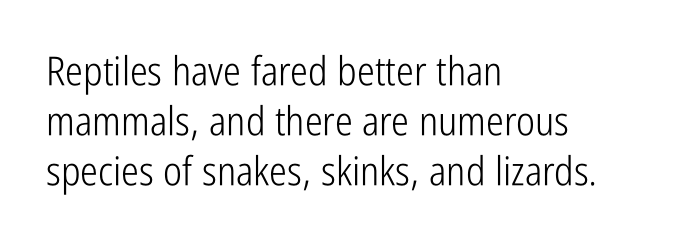
The image shows 40 px light, condensed sans-serif type, upright; set left-aligned, normal line spacing (1.25x), normal letter spacing, not underlined; low stroke contrast and a medium x-height.
